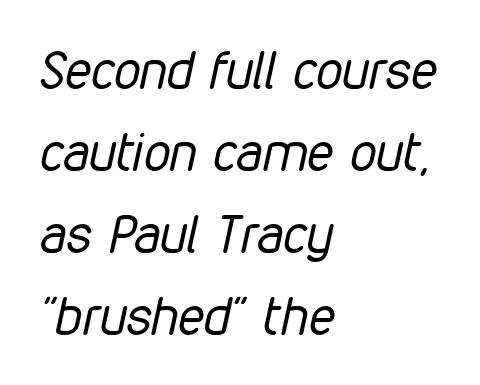
The image shows 53 px regular-weight, condensed type, italic (leaning right); set left-aligned, normal line spacing (1.55x), normal letter spacing, not underlined; low stroke contrast and a medium x-height.
